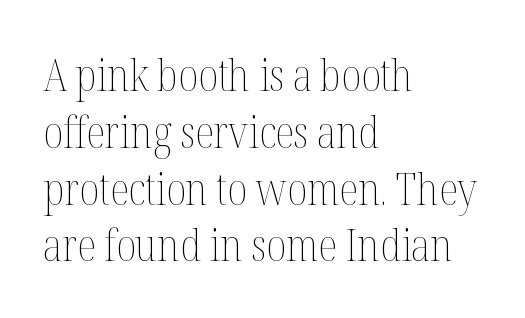
{"italic": "no", "bold": "no", "weight": "thin", "width": "condensed", "stroke_contrast": "medium", "x_height": "medium", "monospaced": "no", "underline": "no", "align": "left", "line_spacing": "normal", "line_spacing_ratio": 1.29, "letter_spacing": "normal", "letter_spacing_em": 0.0, "glyph_px": 44}
